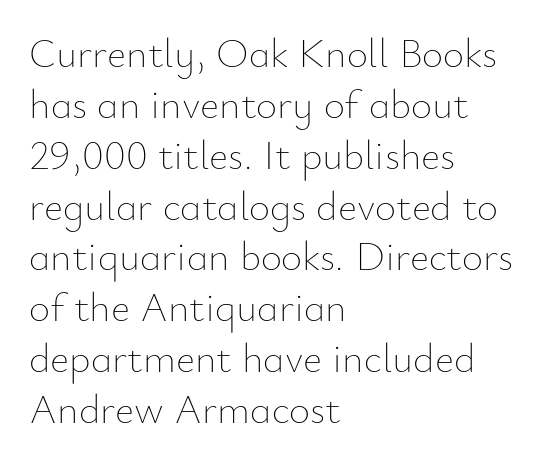
{"italic": "no", "bold": "no", "weight": "thin", "width": "normal", "stroke_contrast": "low", "x_height": "small", "monospaced": "no", "underline": "no", "align": "left", "line_spacing_ratio": 1.24, "letter_spacing": "normal", "letter_spacing_em": 0.0, "glyph_px": 41}
